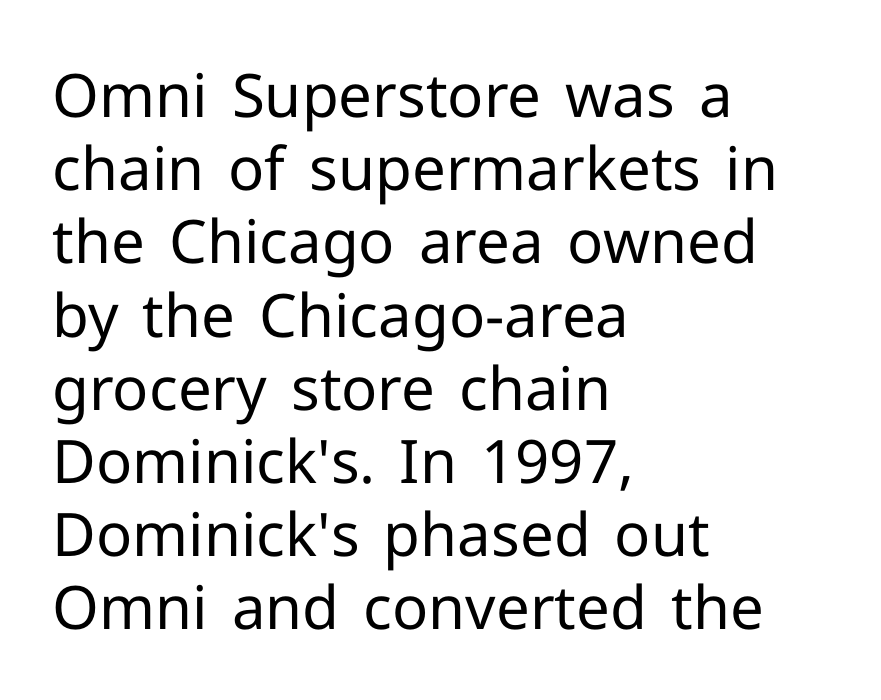
The image shows 60 px regular-weight sans-serif type, upright; set left-aligned, line spacing 1.22x, normal letter spacing, not underlined; low stroke contrast and a medium x-height.
